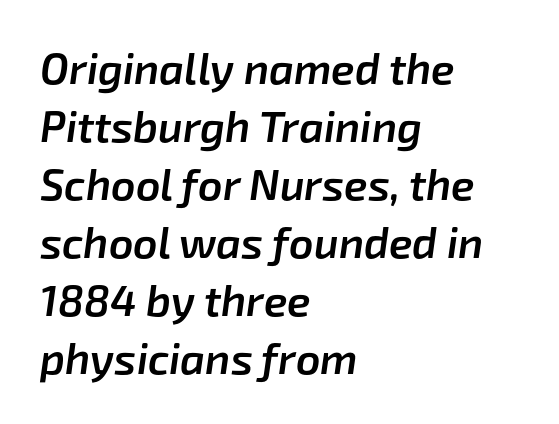
Q: Is the text bold? A: Semi-bold.
Q: Is the text italic (slanted)? A: Yes, it leans right by about 8 degrees.
Q: Is the text underlined? A: No.
Q: How is the paragraph aligned? A: Left-aligned.
Q: Is the spacing between letters normal or unusually wide? A: Normal.
Q: Is the spacing between lines tight, normal or loose? A: Normal.
Q: Width (condensed, normal, or wide)? A: Normal.
Q: Stroke contrast? A: Low.
Q: x-height? A: Medium.
Q: Monospaced? A: No.
